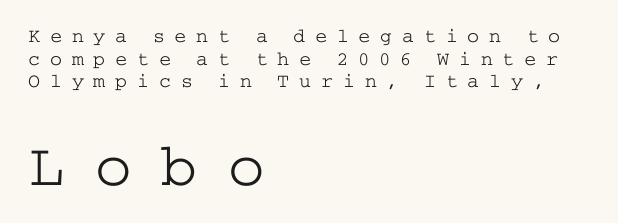
{"serif": "yes", "italic": "no", "bold": "no", "weight": "light", "width": "wide", "stroke_contrast": "low", "x_height": "medium", "underline": "no", "align": "left", "line_spacing": "tight", "line_spacing_ratio": 1.13, "letter_spacing": "wide", "letter_spacing_em": 0.49, "larger_block": "second", "size_ratio": 3.05, "glyph_px": 61}
